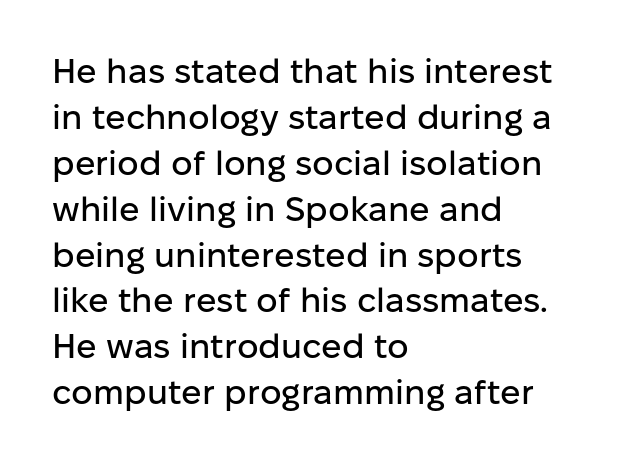
{"serif": "no", "italic": "no", "width": "normal", "stroke_contrast": "low", "x_height": "medium", "monospaced": "no", "underline": "no", "align": "left", "line_spacing": "normal", "line_spacing_ratio": 1.35, "letter_spacing": "normal", "letter_spacing_em": 0.0, "glyph_px": 34}
